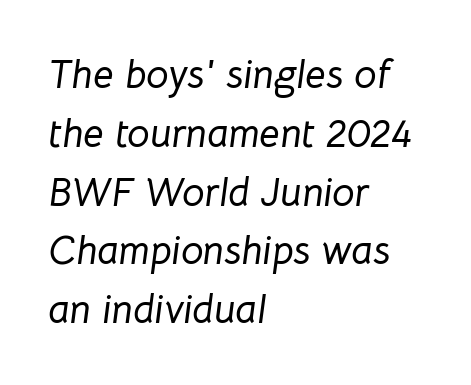
{"italic": "yes", "lean": "right", "slant_degrees": 8, "width": "normal", "stroke_contrast": "low", "x_height": "medium", "monospaced": "no", "underline": "no", "align": "left", "line_spacing": "normal", "line_spacing_ratio": 1.47, "letter_spacing": "normal", "letter_spacing_em": 0.0, "glyph_px": 40}
